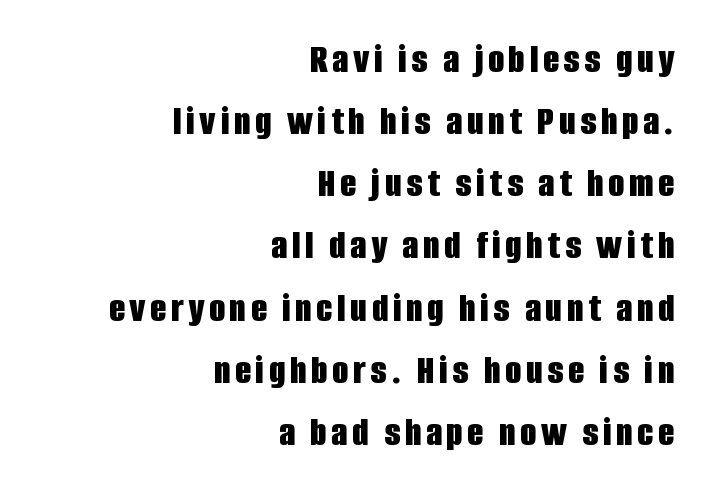
{"serif": "no", "italic": "no", "bold": "yes", "weight": "bold", "width": "condensed", "stroke_contrast": "low", "x_height": "large", "monospaced": "no", "underline": "no", "align": "right", "line_spacing": "normal", "line_spacing_ratio": 1.48, "glyph_px": 42}
